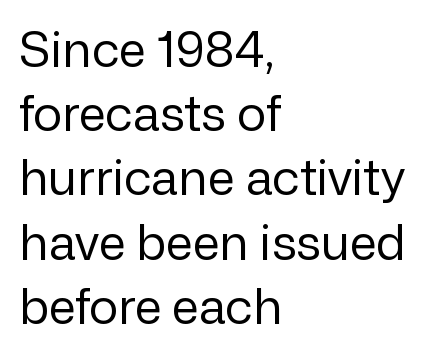
Stem width sits at or under what a default text font uses. Does the lettering tilt? It doesn't — this is upright. Casual observation: everything's shoved over to the left. Regular leading. Note the varied advance widths — an 'i' is clearly narrower than an 'm'. Between one letter and the next there's only the usual sliver of space.
